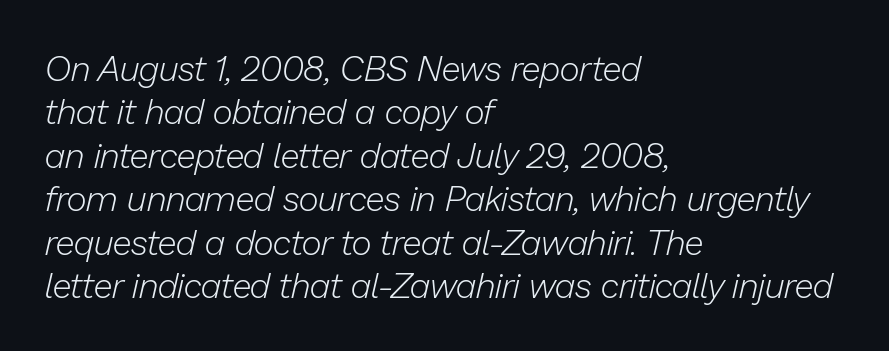
{"italic": "yes", "lean": "right", "slant_degrees": 13, "bold": "no", "weight": "light", "width": "normal", "stroke_contrast": "low", "x_height": "medium", "monospaced": "no", "underline": "no", "align": "left", "line_spacing_ratio": 1.24, "letter_spacing": "normal", "letter_spacing_em": 0.0, "glyph_px": 35}
